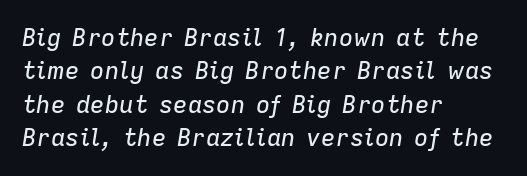
Q: Is the text italic (slanted)? A: Yes, it leans right by about 9 degrees.
Q: Is the text underlined? A: No.
Q: How is the paragraph aligned? A: Left-aligned.
Q: Is the spacing between letters normal or unusually wide? A: Normal.
Q: Is the spacing between lines tight, normal or loose? A: Normal.
